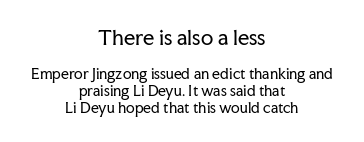
{"italic": "no", "bold": "no", "underline": "no", "align": "center", "line_spacing_ratio": 1.21, "letter_spacing": "normal", "letter_spacing_em": 0.0, "larger_block": "first", "size_ratio": 1.43, "glyph_px": 20}
